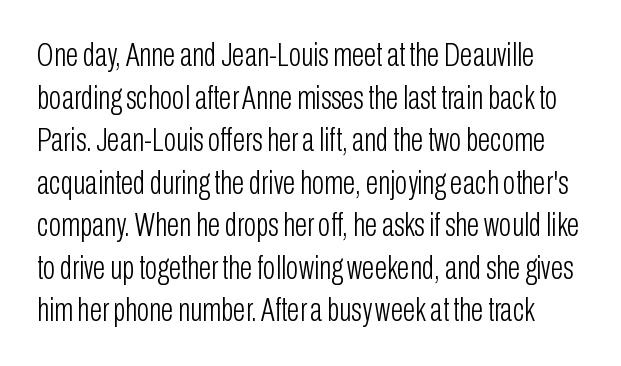
Evenly set lines give the paragraph a standard silhouette. Spacing verdict: proportional, widths tailored to each character. The letters look calm and open, with moderate or lighter stems. Letterform terminals end flat and unadorned throughout the passage. Tracking value appears to be zero — textbook default spacing. The space directly below the letters is spotless.
